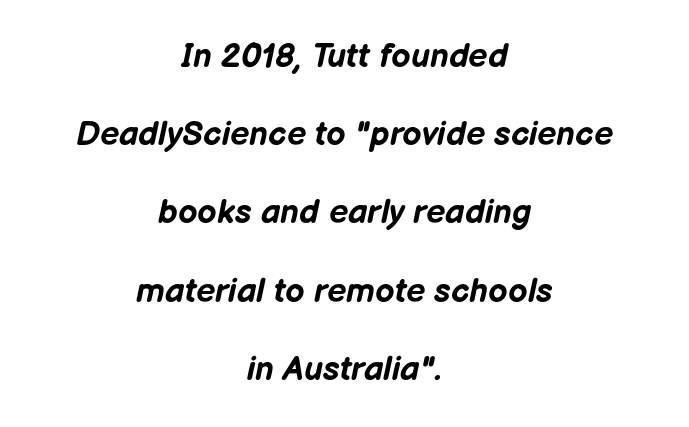
{"italic": "yes", "lean": "right", "slant_degrees": 12, "bold": "yes", "weight": "bold", "width": "normal", "stroke_contrast": "low", "x_height": "medium", "monospaced": "no", "underline": "no", "align": "center", "line_spacing": "loose", "line_spacing_ratio": 2.3, "letter_spacing": "normal", "letter_spacing_em": 0.0, "glyph_px": 34}
